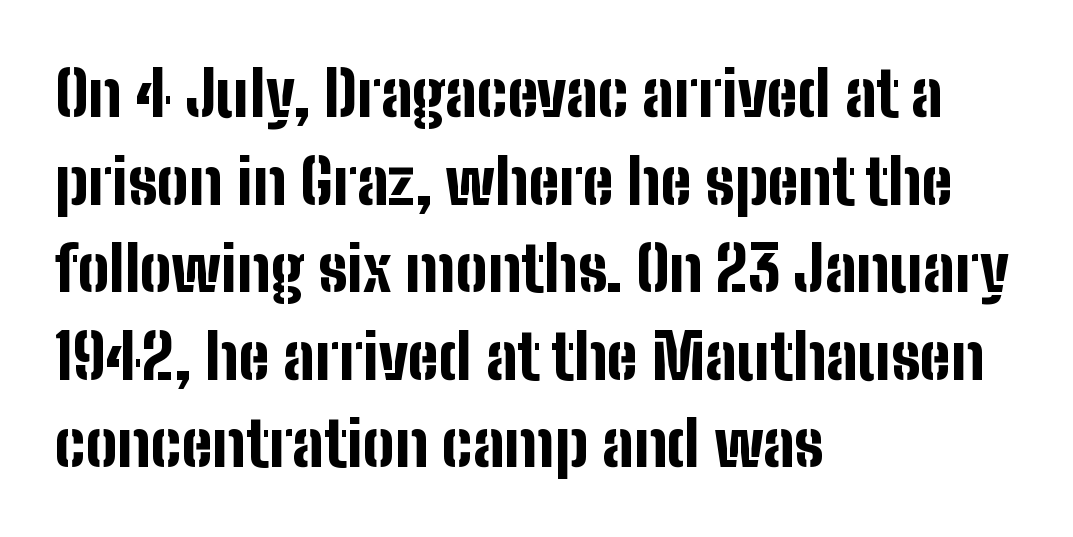
The passage shown has conventional tracking throughout. Plenty of ink on the page — the face is bold. Classification — sans serif. The designer left line spacing at the default. The paragraph has a hard left edge and a soft right edge.
